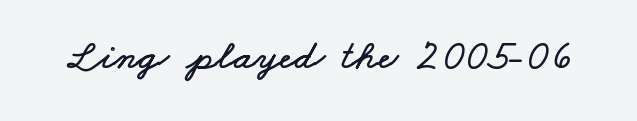
{"width": "wide", "stroke_contrast": "low", "x_height": "small", "monospaced": "no", "underline": "no", "letter_spacing": "normal", "letter_spacing_em": 0.0, "glyph_px": 42}
